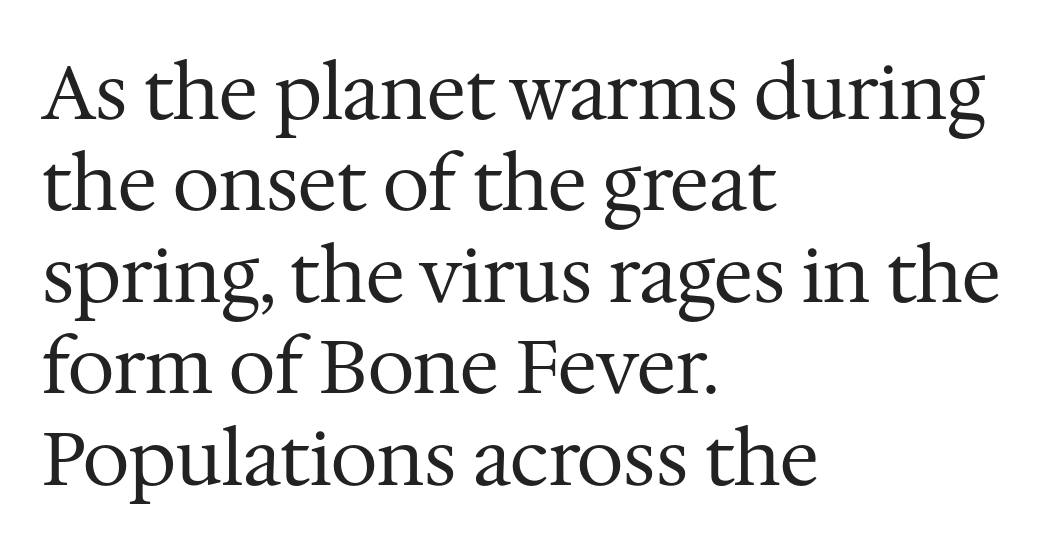
{"serif": "yes", "italic": "no", "bold": "no", "weight": "regular", "width": "normal", "stroke_contrast": "medium", "x_height": "medium", "monospaced": "no", "underline": "no", "align": "left", "line_spacing_ratio": 1.22, "letter_spacing": "normal", "letter_spacing_em": 0.0, "glyph_px": 75}
